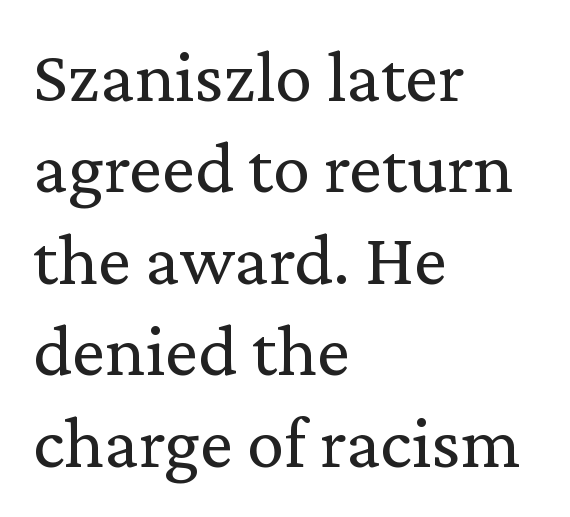
The image shows 75 px regular-weight serif type, upright; set left-aligned, line spacing 1.22x, normal letter spacing, not underlined; low stroke contrast and a medium x-height.
